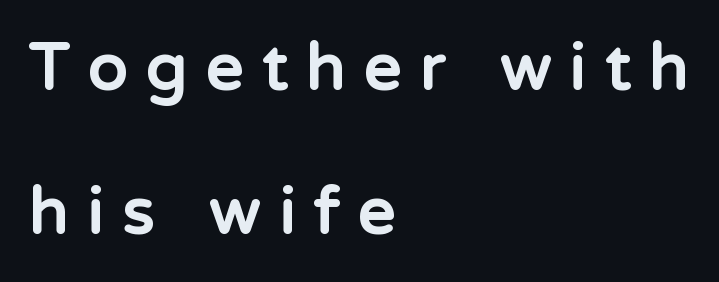
Q: Is the text bold? A: Yes.
Q: Is the text italic (slanted)? A: No, it is upright.
Q: Is the typeface a serif or a sans-serif typeface? A: Sans-serif.
Q: Is the text underlined? A: No.
Q: How is the paragraph aligned? A: Left-aligned.
Q: Is the spacing between letters normal or unusually wide? A: Unusually wide.
Q: Is the spacing between lines tight, normal or loose? A: Loose.
Q: Width (condensed, normal, or wide)? A: Normal.
Q: Stroke contrast? A: Low.
Q: x-height? A: Medium.
Q: Monospaced? A: No.
